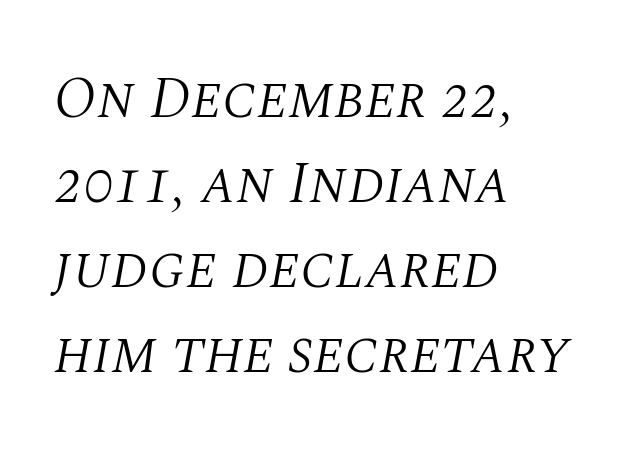
The image shows 59 px light serif type, italic (leaning right); set left-aligned, normal line spacing (1.44x), normal letter spacing, not underlined; medium stroke contrast and a large x-height.
